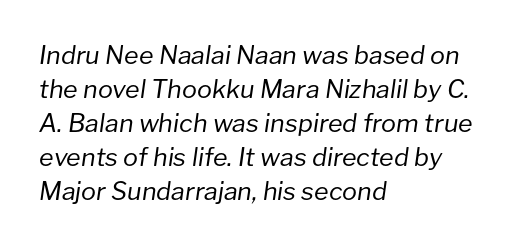
The image shows 25 px text type, italic (leaning right); set left-aligned, normal line spacing (1.36x), normal letter spacing, not underlined.
